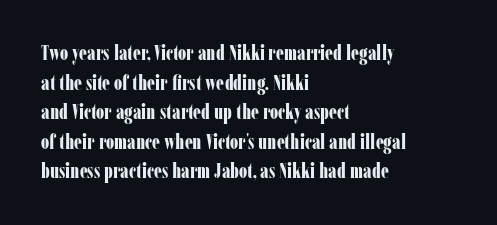
The rendering uses a bold face; every stroke is thick and dark. Compared with a centered layout, this one pins lines to the left instead. Underline: absent. In terms of letterspacing, this is plain default setting. Italic: no, the glyphs are upright roman. How would I describe the line gaps? Plain and ordinary.
